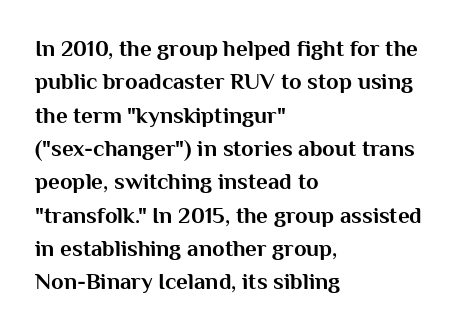
The image shows 23 px bold type, upright; set left-aligned, normal line spacing (1.45x), normal letter spacing, not underlined.
